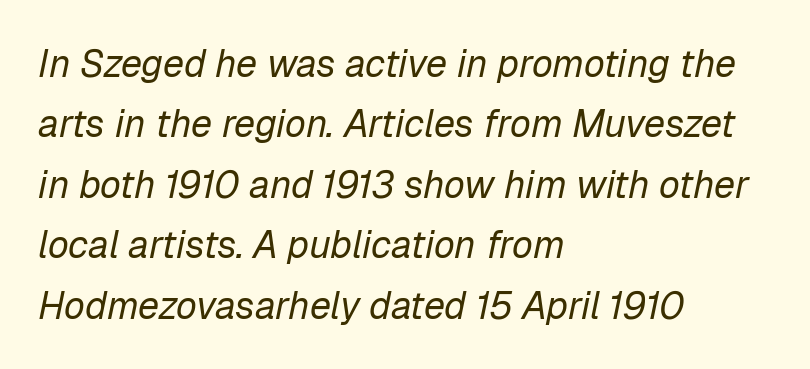
Q: Is the text bold? A: No.
Q: Is the text italic (slanted)? A: Yes, it leans right by about 12 degrees.
Q: Is the text underlined? A: No.
Q: How is the paragraph aligned? A: Left-aligned.
Q: Is the spacing between letters normal or unusually wide? A: Normal.
Q: Is the spacing between lines tight, normal or loose? A: Normal.
Q: Width (condensed, normal, or wide)? A: Normal.
Q: Stroke contrast? A: Low.
Q: x-height? A: Medium.
Q: Monospaced? A: No.
